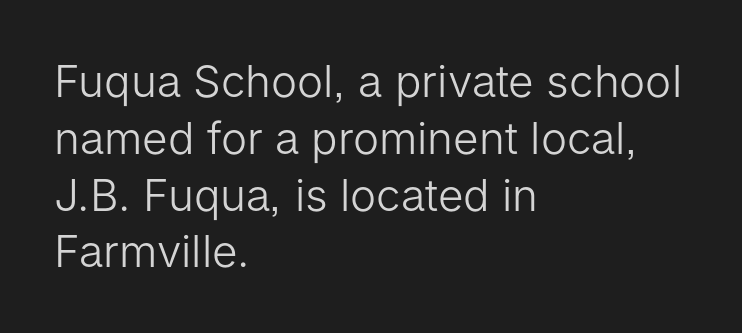
This is not heavy type; no bold has been used. The rendering shows plain stroke endings on the letterforms — a sans-serif design. Notice how descenders clear the ascenders below comfortably — that's standard leading. You could not count columns in this text — the font is proportionally spaced.
